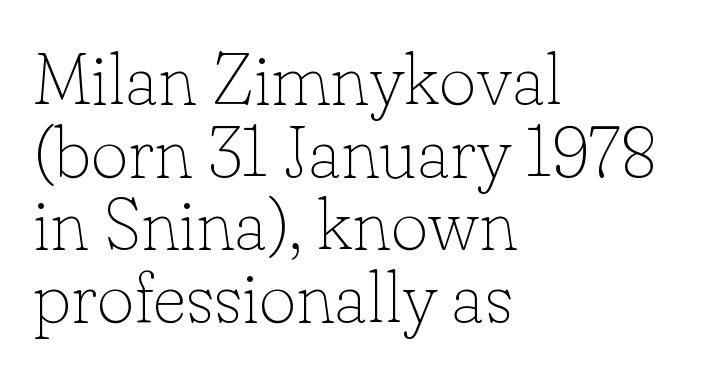
Notice how the passage keeps a crisp vertical edge on the left only. Think standard paragraph weight, or any step lighter than that. Style check: upright. The area under the type is left untouched.
